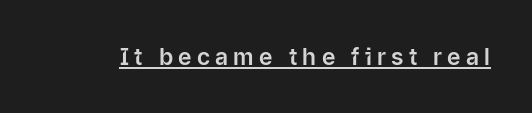
Tall strokes in this sample are plumb rather than angled. Underlining? Definitely there. Does extra space separate the letters? Yes, quite a lot of it.
